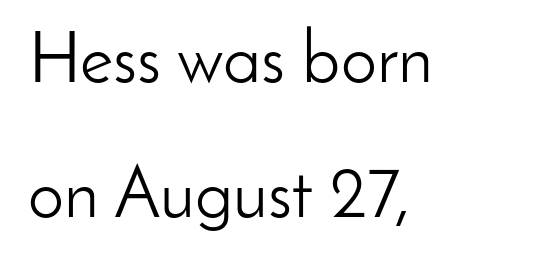
Q: Is the text bold? A: No.
Q: Is the text italic (slanted)? A: No, it is upright.
Q: Is the typeface a serif or a sans-serif typeface? A: Sans-serif.
Q: Is the text underlined? A: No.
Q: How is the paragraph aligned? A: Left-aligned.
Q: Is the spacing between letters normal or unusually wide? A: Normal.
Q: Width (condensed, normal, or wide)? A: Normal.
Q: Stroke contrast? A: Low.
Q: x-height? A: Small.
Q: Monospaced? A: No.
